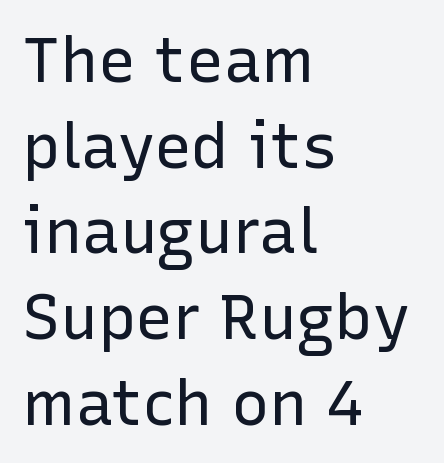
{"serif": "no", "italic": "no", "bold": "no", "weight": "regular", "width": "normal", "stroke_contrast": "low", "x_height": "medium", "monospaced": "no", "underline": "no", "align": "left", "line_spacing": "normal", "line_spacing_ratio": 1.36, "letter_spacing": "normal", "letter_spacing_em": 0.0, "glyph_px": 63}
